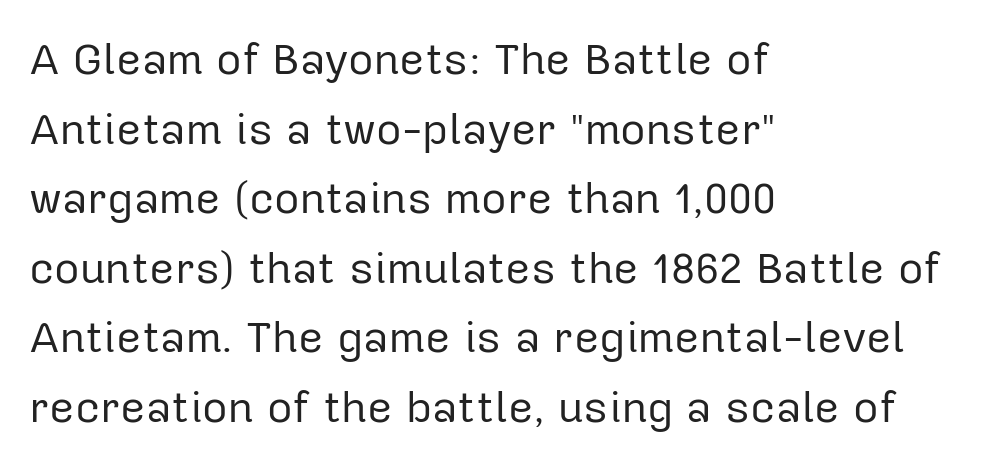
{"serif": "no", "italic": "no", "bold": "no", "weight": "regular", "width": "normal", "stroke_contrast": "low", "x_height": "medium", "monospaced": "no", "underline": "no", "align": "left", "line_spacing": "normal", "line_spacing_ratio": 1.58, "letter_spacing": "normal", "letter_spacing_em": 0.0, "glyph_px": 44}
